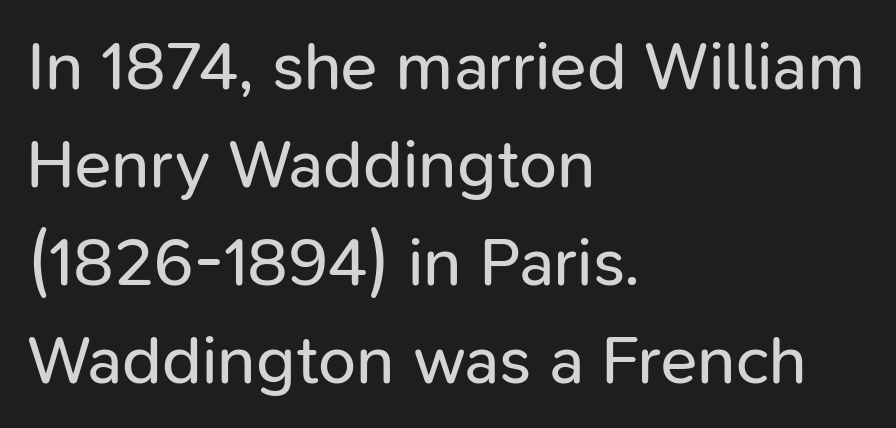
One glance says typical: line gaps are just what's usual. Caption: multi-line text, flush left, ragged right. Type without underlining. Compared with typical body copy, the letter spacing here is the same. A typesetter would mark this as roman, not italic. Varying glyph widths throughout — classic text-font behaviour.
